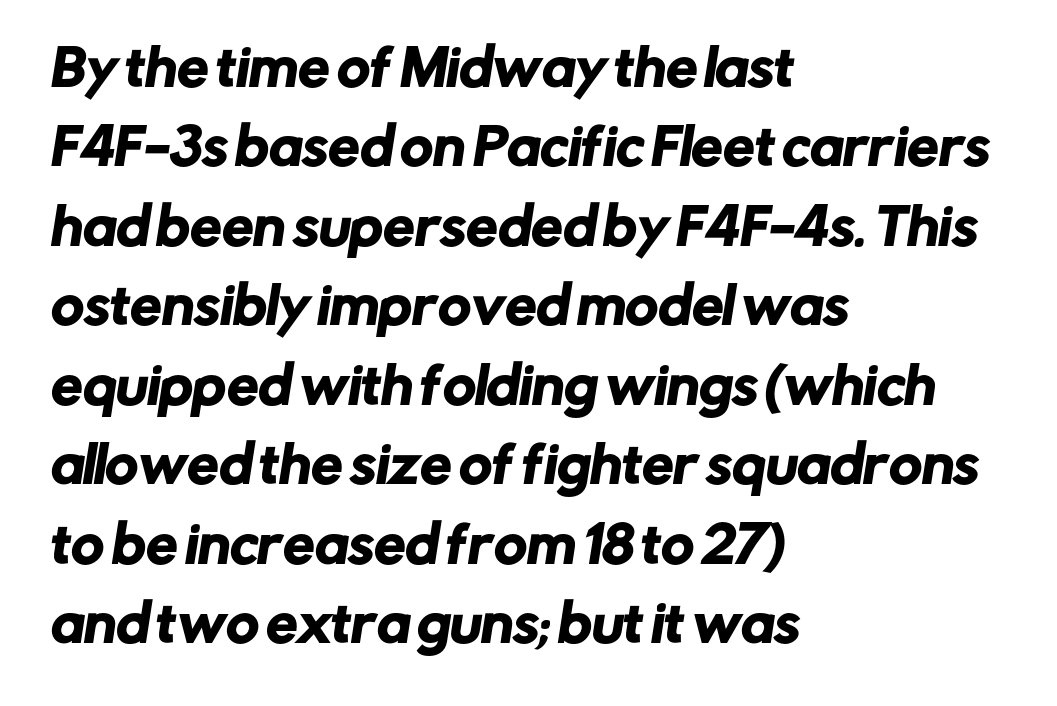
The letters advance in unequal steps, a hallmark of proportional type. Typeset ragged right — the left edge is the straight one. In terms of letterform style, serifs are entirely absent. Type without underlining. Each new line begins a customary step beneath the previous one.
